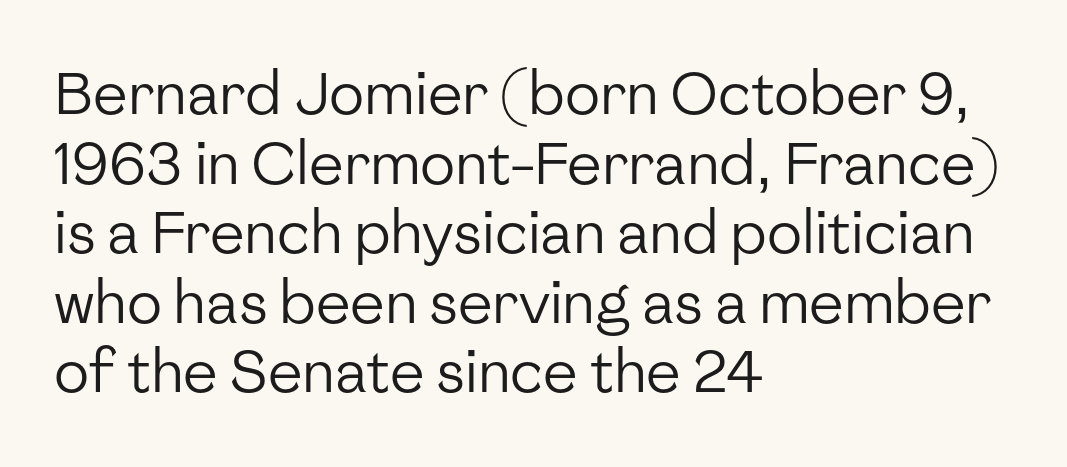
{"serif": "no", "italic": "no", "bold": "no", "weight": "regular", "width": "normal", "stroke_contrast": "low", "x_height": "medium", "monospaced": "no", "underline": "no", "align": "left", "line_spacing_ratio": 1.2, "letter_spacing": "normal", "letter_spacing_em": 0.0, "glyph_px": 58}
